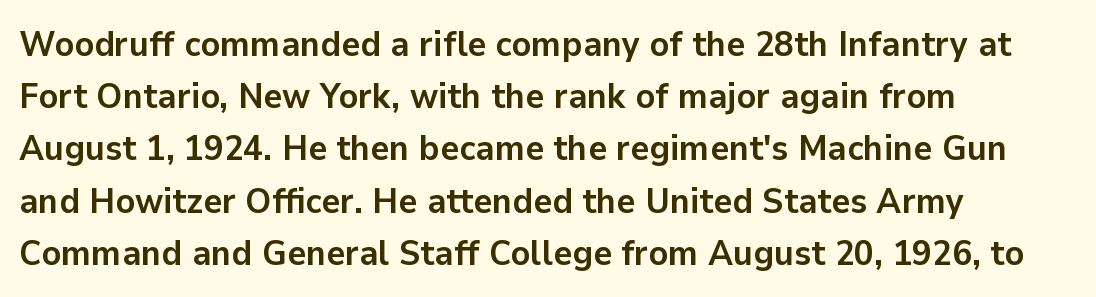
{"serif": "no", "italic": "no", "bold": "yes", "weight": "semibold", "width": "normal", "stroke_contrast": "low", "x_height": "medium", "monospaced": "no", "underline": "no", "align": "left", "line_spacing": "normal", "line_spacing_ratio": 1.45, "letter_spacing": "normal", "letter_spacing_em": 0.0, "glyph_px": 36}
